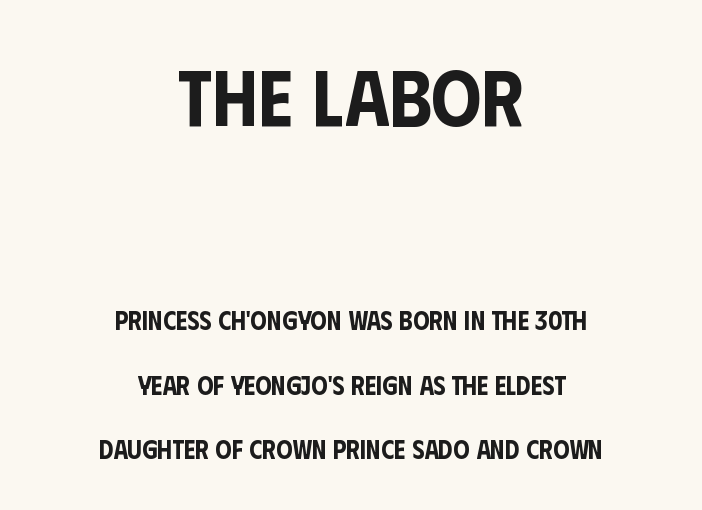
The image shows 79 px condensed sans-serif type, upright; set centered, loose line spacing (2.47x), normal letter spacing, not underlined; the first (top) block is 3.04x larger; low stroke contrast and a large x-height.
